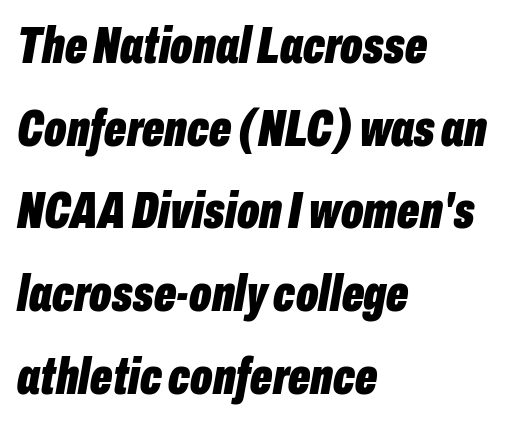
{"italic": "yes", "lean": "right", "slant_degrees": 10, "bold": "yes", "weight": "bold", "width": "condensed", "stroke_contrast": "low", "x_height": "medium", "monospaced": "no", "underline": "no", "align": "left", "line_spacing": "normal", "line_spacing_ratio": 1.59, "letter_spacing": "normal", "letter_spacing_em": 0.0, "glyph_px": 52}
